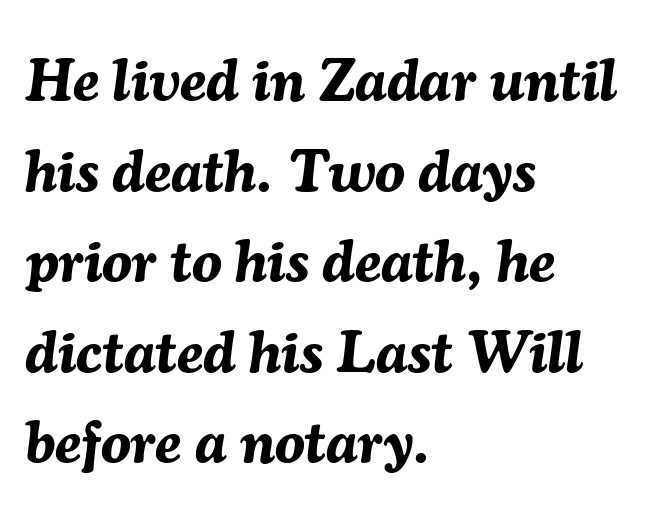
In terms of leading, this rendering sits right in the middle. You can tell it's italic because the verticals aren't actually vertical. The compositor pushed each line to the left boundary. Words appear dense and cohesive because spacing is normal.
